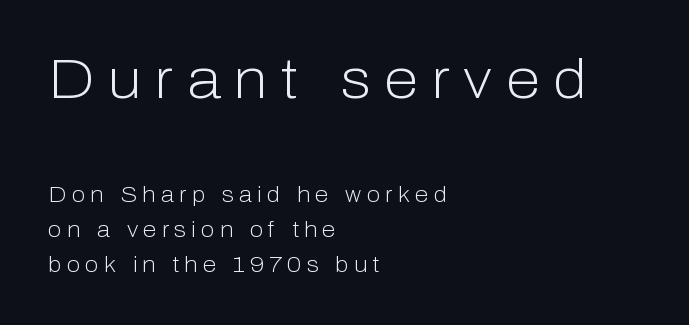
{"serif": "no", "italic": "no", "bold": "no", "weight": "light", "width": "normal", "stroke_contrast": "low", "x_height": "medium", "monospaced": "no", "underline": "no", "align": "left", "line_spacing": "normal", "line_spacing_ratio": 1.59, "letter_spacing": "wide", "letter_spacing_em": 0.24, "larger_block": "first", "size_ratio": 2.55, "glyph_px": 56}
